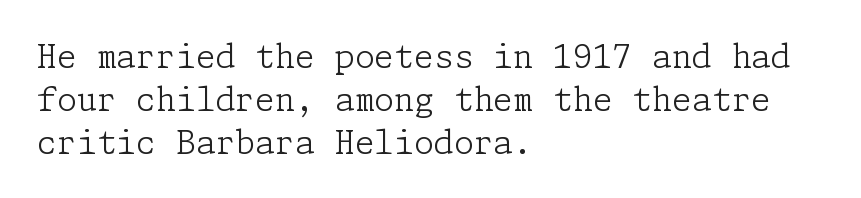
Here the glyphs are tracked normally, forming tight word shapes. Every stem runs plumb, perpendicular to the baseline. Counters stay open thanks to moderate or lighter strokes. Small tapered or slab feet sit at the stroke ends, so this counts as serif.
